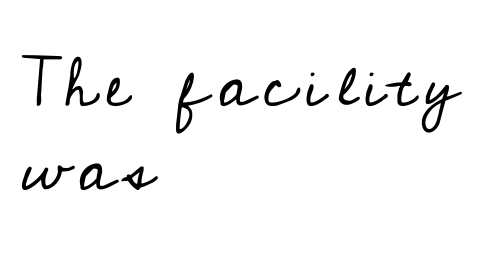
The image shows 68 px regular-weight serif type; set left-aligned, line spacing 1.24x, not underlined; low stroke contrast and a small x-height.
